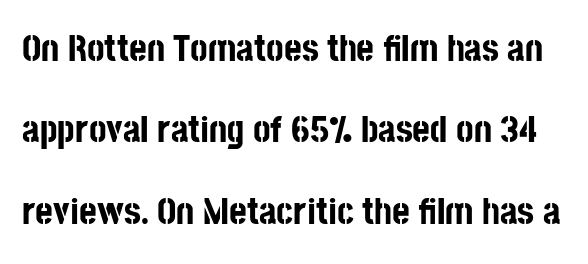
The image shows 38 px bold, condensed sans-serif type, upright; set loose line spacing (2.14x), normal letter spacing, not underlined; low stroke contrast and a large x-height.
